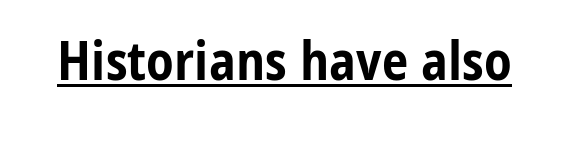
The image shows 53 px bold, condensed sans-serif type, upright; set normal letter spacing, underlined; low stroke contrast and a medium x-height.
